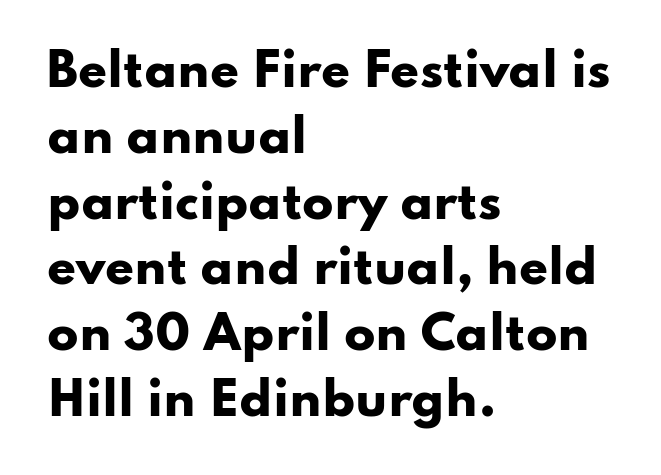
Q: Is the text bold? A: Yes.
Q: Is the text italic (slanted)? A: No, it is upright.
Q: Is the typeface a serif or a sans-serif typeface? A: Sans-serif.
Q: Is the text underlined? A: No.
Q: How is the paragraph aligned? A: Left-aligned.
Q: Is the spacing between letters normal or unusually wide? A: Normal.
Q: Is the spacing between lines tight, normal or loose? A: Normal.
Q: Width (condensed, normal, or wide)? A: Wide.
Q: Stroke contrast? A: Low.
Q: x-height? A: Small.
Q: Monospaced? A: No.
